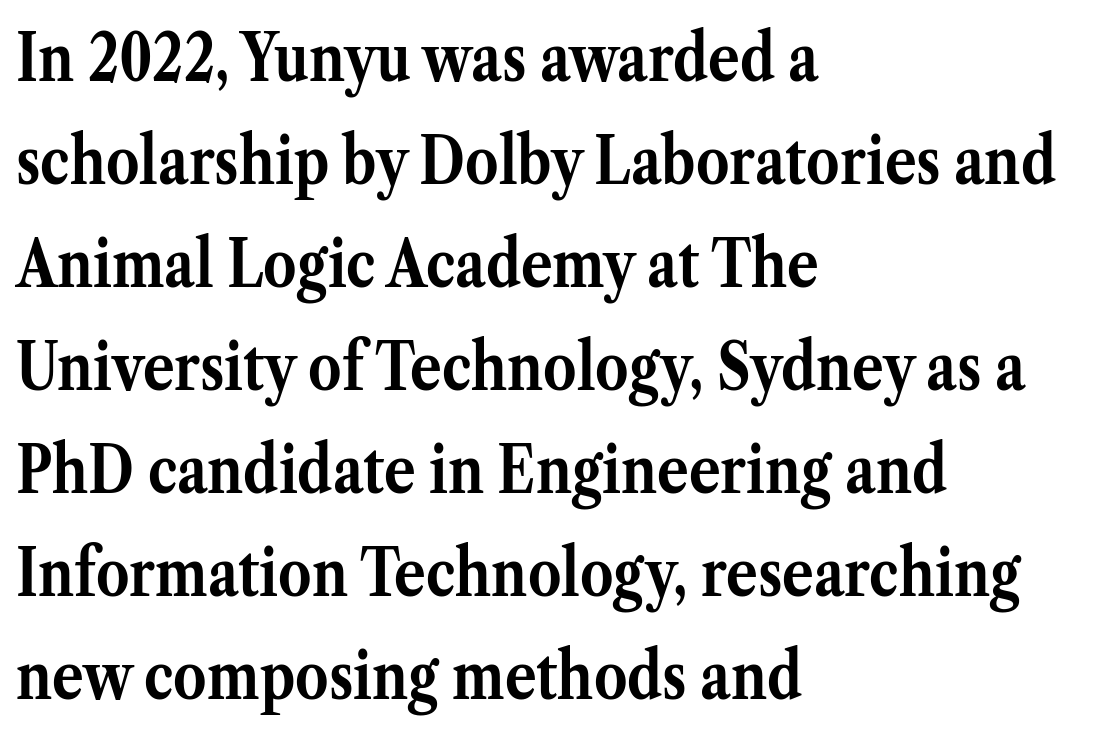
{"serif": "yes", "italic": "no", "bold": "yes", "weight": "semibold", "width": "normal", "stroke_contrast": "medium", "x_height": "medium", "monospaced": "no", "underline": "no", "align": "left", "line_spacing": "normal", "line_spacing_ratio": 1.56, "letter_spacing": "normal", "letter_spacing_em": 0.0, "glyph_px": 66}
